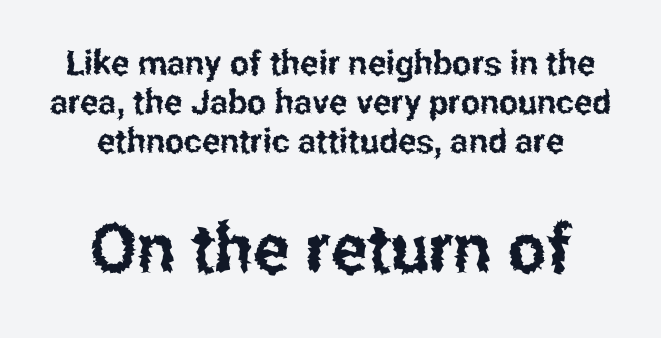
Letters rest on an invisible, unmarked baseline. Whoever set this made the second block the dominant, larger element. Nope, no serifs anywhere on these letters. In terms of posture, this sample is upright.
